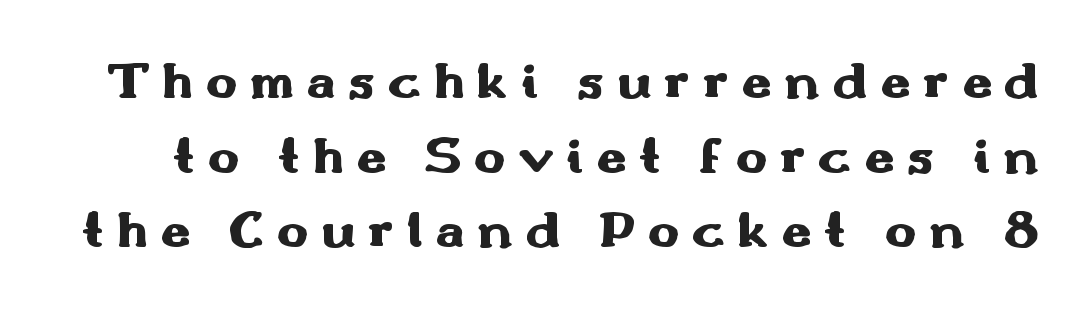
{"serif": "no", "italic": "no", "bold": "yes", "weight": "heavy", "width": "wide", "stroke_contrast": "medium", "x_height": "small", "monospaced": "no", "underline": "no", "line_spacing": "normal", "line_spacing_ratio": 1.41, "letter_spacing": "wide", "letter_spacing_em": 0.24, "glyph_px": 53}
